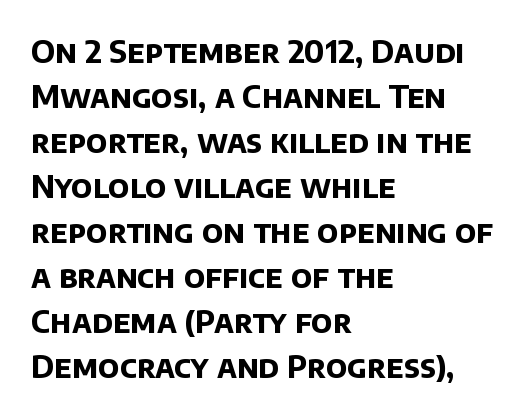
The face used here is a sans, in the tradition of grotesques and geometrics. Heft: maximum for text — a bold. Left-aligned paragraph, ragged on the right. Rows of type keep a routine distance in the vertical direction.
